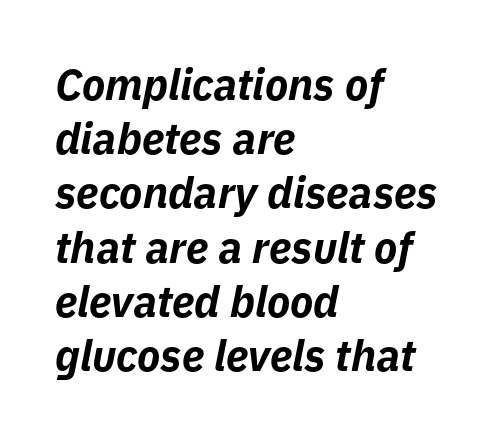
{"italic": "yes", "lean": "right", "slant_degrees": 11, "bold": "yes", "weight": "bold", "width": "normal", "stroke_contrast": "low", "x_height": "medium", "monospaced": "no", "underline": "no", "align": "left", "line_spacing": "normal", "line_spacing_ratio": 1.26, "letter_spacing": "normal", "letter_spacing_em": 0.0, "glyph_px": 43}
